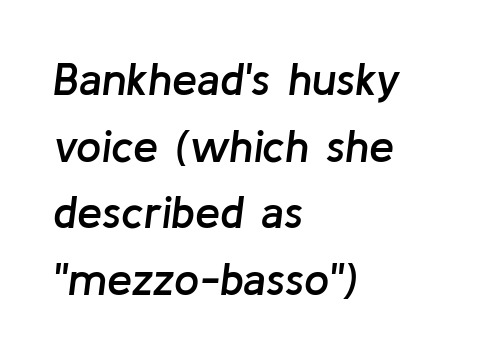
{"italic": "yes", "lean": "right", "slant_degrees": 8, "bold": "semi", "weight": "semibold", "width": "normal", "stroke_contrast": "low", "x_height": "medium", "monospaced": "no", "underline": "no", "align": "left", "line_spacing": "normal", "line_spacing_ratio": 1.48, "letter_spacing": "normal", "letter_spacing_em": 0.0, "glyph_px": 45}
